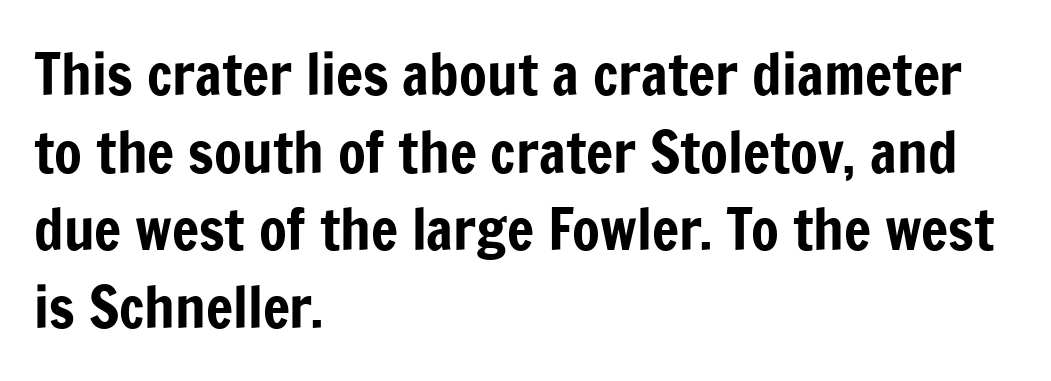
The image shows 57 px condensed sans-serif type, upright; set left-aligned, normal line spacing (1.36x), normal letter spacing, not underlined; low stroke contrast and a medium x-height.
